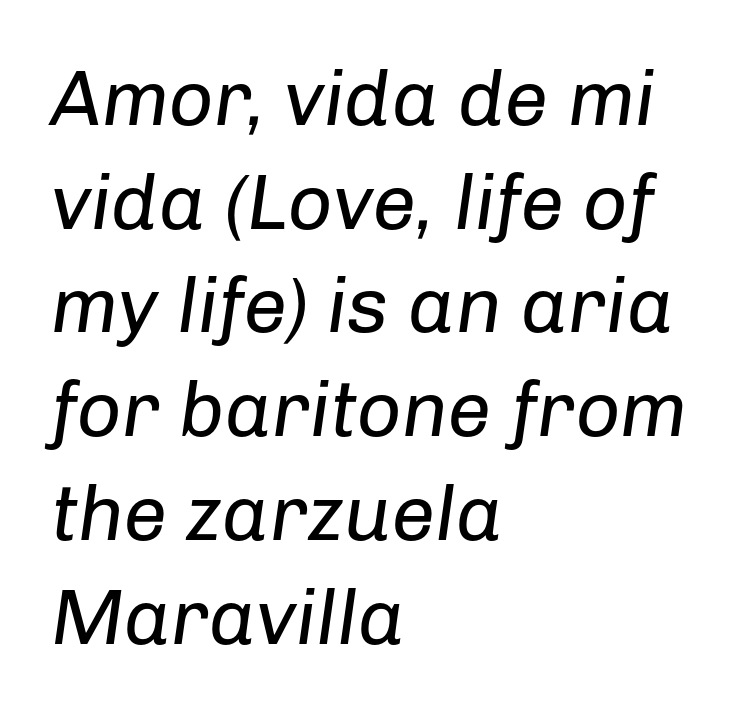
The image shows 78 px regular-weight type, italic (leaning right); set left-aligned, normal line spacing (1.33x), normal letter spacing, not underlined; low stroke contrast and a medium x-height.
